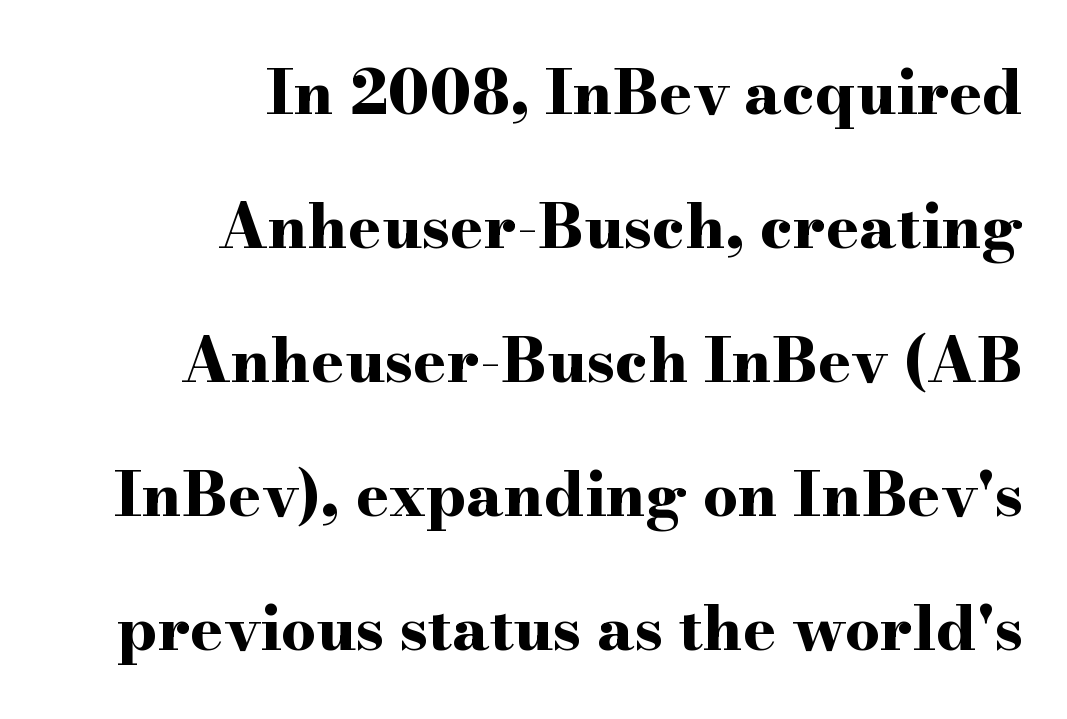
The image shows 62 px bold, wide serif type, upright; set right-aligned, loose line spacing (2.16x), normal letter spacing, not underlined; high stroke contrast and a small x-height.
